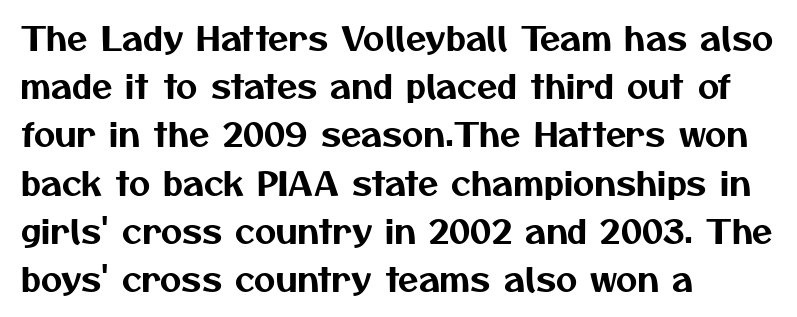
The image shows 33 px sans-serif type; set left-aligned, normal line spacing (1.46x), normal letter spacing, not underlined; medium stroke contrast and a medium x-height.
